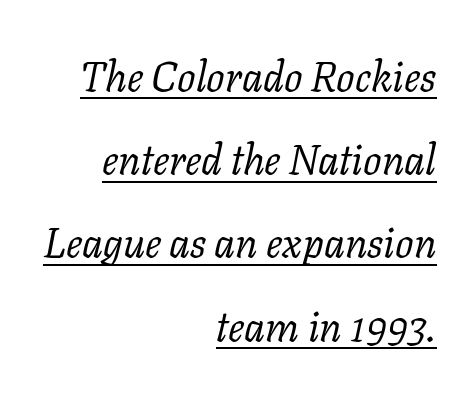
Q: Is the text bold? A: No.
Q: Is the text italic (slanted)? A: Yes, it leans right by about 11 degrees.
Q: Is the typeface a serif or a sans-serif typeface? A: Serif.
Q: Is the text underlined? A: Yes.
Q: How is the paragraph aligned? A: Right-aligned.
Q: Is the spacing between letters normal or unusually wide? A: Normal.
Q: Is the spacing between lines tight, normal or loose? A: Loose.
Q: Width (condensed, normal, or wide)? A: Normal.
Q: Stroke contrast? A: Low.
Q: x-height? A: Medium.
Q: Monospaced? A: No.
